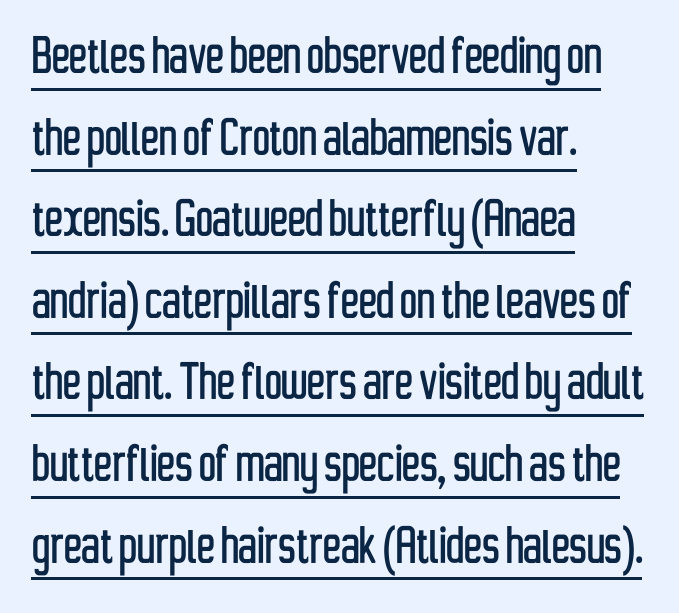
The type sits square on the baseline with zero lean. The face used here appears with an underline applied. The setting favours the left margin, as ordinary paragraphs usually do. The letters carry no serifs — their stems end cleanly without finishing strokes.
